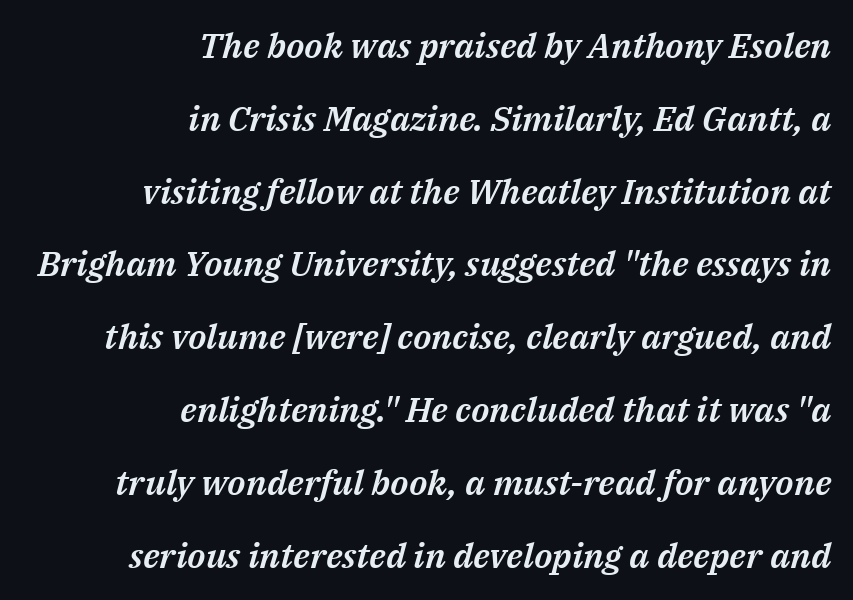
Q: Is the text italic (slanted)? A: Yes, it leans right by about 14 degrees.
Q: Is the text underlined? A: No.
Q: How is the paragraph aligned? A: Right-aligned.
Q: Is the spacing between letters normal or unusually wide? A: Normal.
Q: Is the spacing between lines tight, normal or loose? A: Loose.
Q: Width (condensed, normal, or wide)? A: Normal.
Q: Stroke contrast? A: Medium.
Q: x-height? A: Medium.
Q: Monospaced? A: No.
